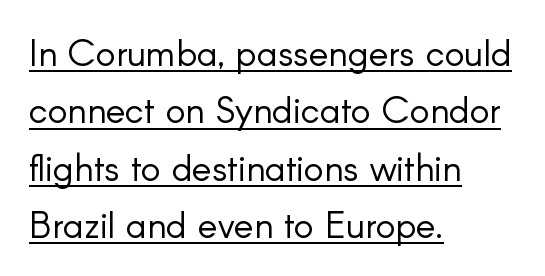
Alignment: flush left. Honestly, the row spacing looks completely unremarkable. Beneath each row of characters lies a ruled line. Does extra space separate the letters? No, they use regular spacing. The face looks like a standard text weight, possibly lighter.
